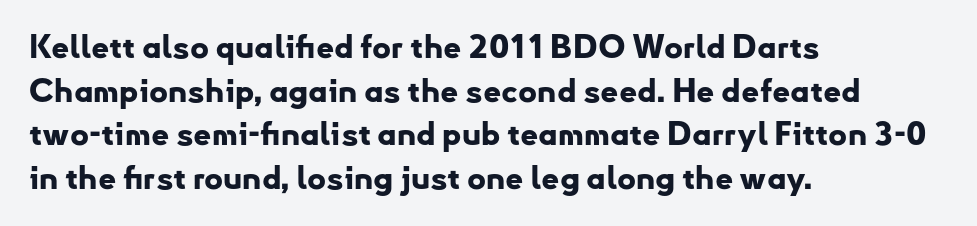
The image shows 32 px bold sans-serif type, upright; set left-aligned, normal line spacing (1.36x), normal letter spacing, not underlined; low stroke contrast and a small x-height.
